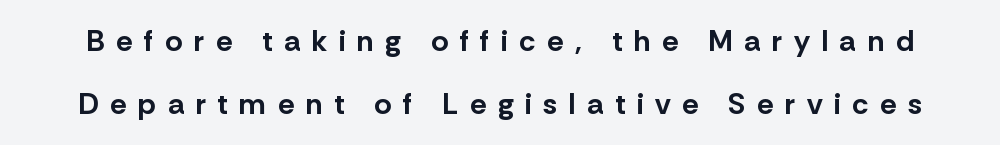
Q: Is the text bold? A: Yes.
Q: Is the text italic (slanted)? A: No, it is upright.
Q: Is the typeface a serif or a sans-serif typeface? A: Sans-serif.
Q: Is the text underlined? A: No.
Q: Is the spacing between letters normal or unusually wide? A: Unusually wide.
Q: Is the spacing between lines tight, normal or loose? A: Loose.
Q: Width (condensed, normal, or wide)? A: Normal.
Q: Stroke contrast? A: Low.
Q: x-height? A: Medium.
Q: Monospaced? A: No.
